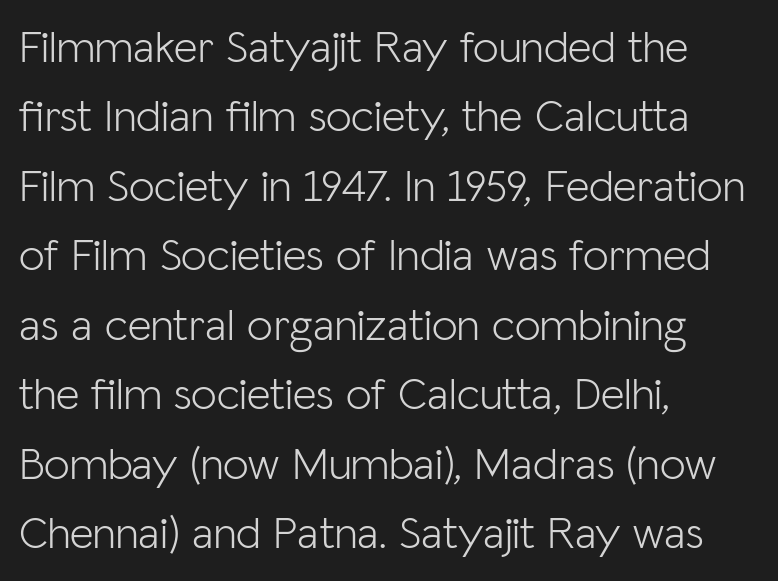
{"serif": "no", "italic": "no", "bold": "no", "weight": "light", "width": "normal", "stroke_contrast": "low", "x_height": "medium", "monospaced": "no", "underline": "no", "align": "left", "line_spacing": "normal", "line_spacing_ratio": 1.51, "letter_spacing": "normal", "letter_spacing_em": 0.0, "glyph_px": 46}
